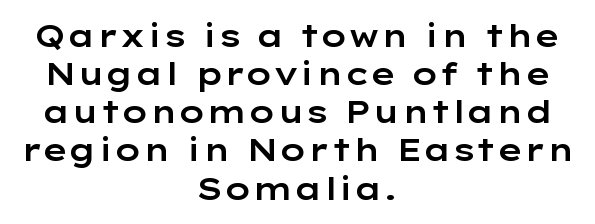
The image shows 31 px wide sans-serif type, upright; set centered, line spacing 1.23x, normal letter spacing, not underlined; low stroke contrast and a medium x-height.
